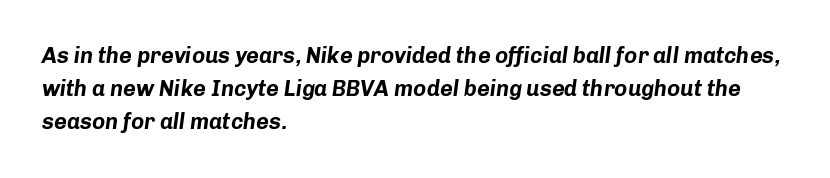
The image shows 22 px bold type, italic (leaning right); set left-aligned, normal line spacing (1.51x), normal letter spacing, not underlined.
